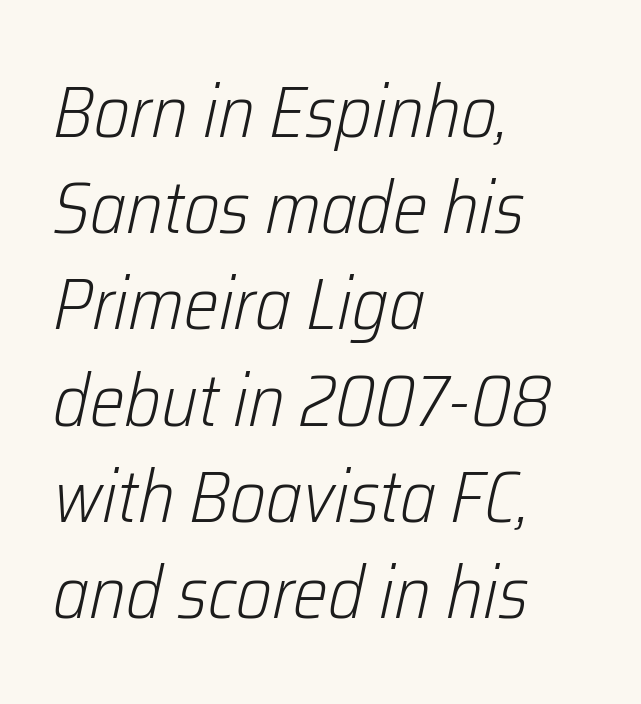
Letters have the restrained weight of plain body copy at most. Each letter keeps its own natural width here, so spacing adapts to shape. Does the lettering tilt? It does — this is italic. The text block is weighted toward the left margin, trailing off unevenly rightward. The passage shown stacks its lines at a standard gap. Just letters on the line, the space beneath them empty.
